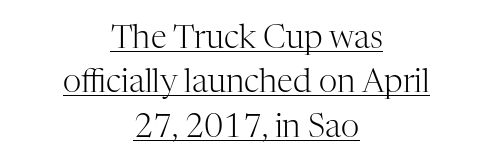
The image shows 32 px light serif type, upright; set centered, normal line spacing (1.39x), normal letter spacing, underlined; high stroke contrast and a medium x-height.
